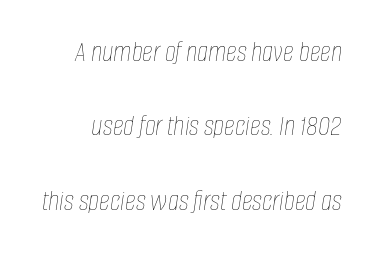
{"italic": "yes", "lean": "right", "slant_degrees": 8, "bold": "no", "weight": "thin", "width": "condensed", "stroke_contrast": "low", "x_height": "large", "monospaced": "no", "underline": "no", "line_spacing": "loose", "line_spacing_ratio": 2.48, "letter_spacing": "normal", "letter_spacing_em": 0.0, "glyph_px": 30}
